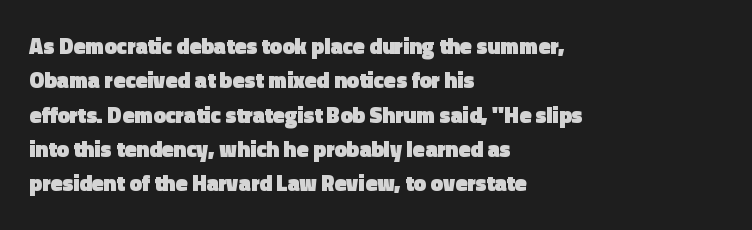
The image shows 22 px bold type, upright; set left-aligned, normal line spacing (1.56x), normal letter spacing, not underlined.
